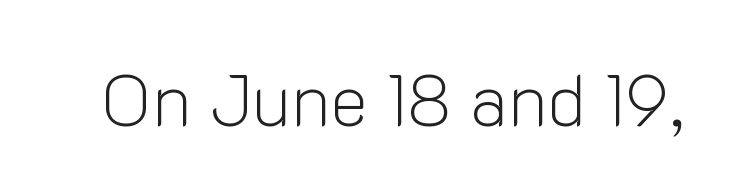
{"serif": "no", "italic": "no", "bold": "no", "weight": "light", "width": "normal", "stroke_contrast": "low", "x_height": "medium", "monospaced": "no", "underline": "no", "letter_spacing": "normal", "letter_spacing_em": 0.0, "glyph_px": 72}
